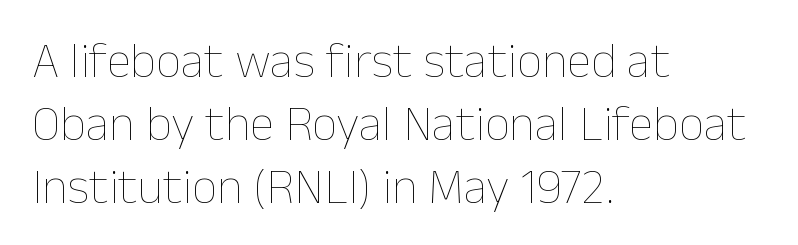
Successive baselines arrive at the customary interval. Quick note: not italic, upright. Stroke thickness stays within the range of a standard reading face or lighter. Line beginnings align vertically; line endings do not.
